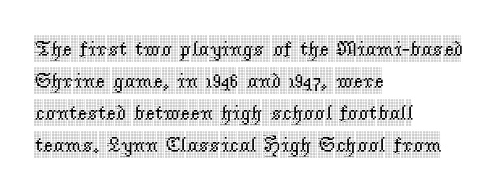
{"italic": "no", "underline": "no", "align": "left", "line_spacing": "normal", "line_spacing_ratio": 1.53, "letter_spacing": "normal", "letter_spacing_em": 0.0, "glyph_px": 21}
